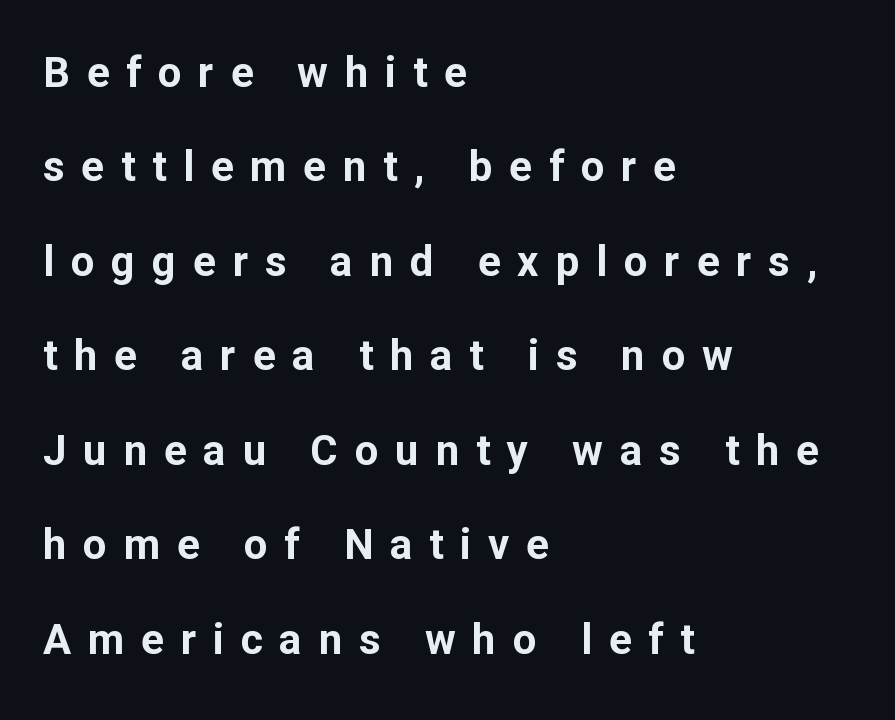
{"serif": "no", "italic": "no", "bold": "yes", "weight": "bold", "width": "normal", "stroke_contrast": "low", "x_height": "medium", "monospaced": "no", "underline": "no", "align": "left", "line_spacing": "loose", "line_spacing_ratio": 2.25, "letter_spacing": "wide", "letter_spacing_em": 0.4, "glyph_px": 42}
